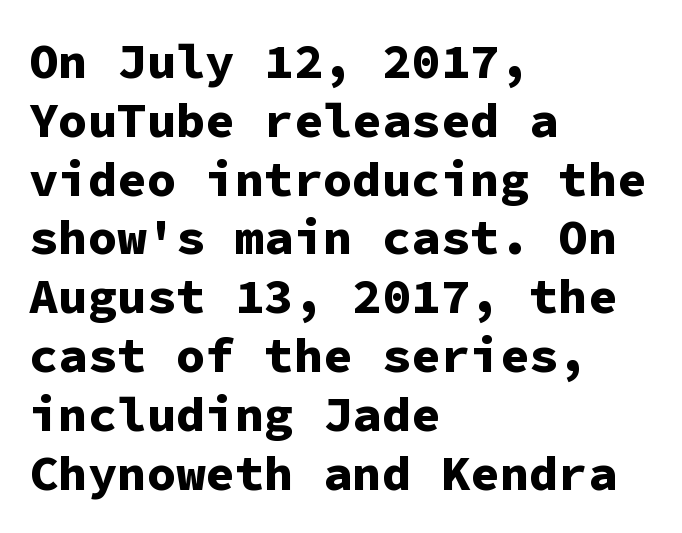
{"serif": "no", "italic": "no", "bold": "yes", "weight": "bold", "width": "normal", "stroke_contrast": "low", "x_height": "medium", "monospaced": "yes", "underline": "no", "align": "left", "line_spacing_ratio": 1.2, "letter_spacing": "normal", "letter_spacing_em": 0.0, "glyph_px": 49}
